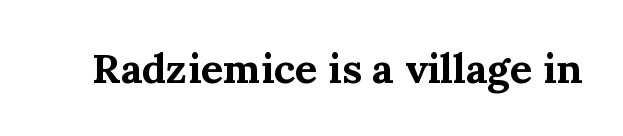
The image shows 41 px bold serif type, upright; set normal letter spacing, not underlined; medium stroke contrast and a medium x-height.
